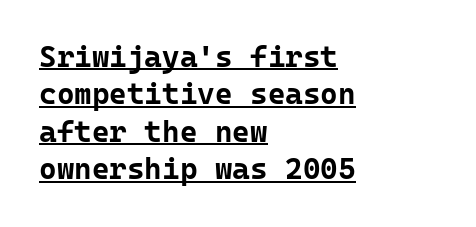
If you drew a ruler down the left edge, every line would touch it. Is there any slant? The stems are plumb. The typesetter has applied underlining to the passage shown. Each word holds together tightly as a unit, with standard inter-letter gaps. Spacing verdict: monospaced, one width for all characters.
